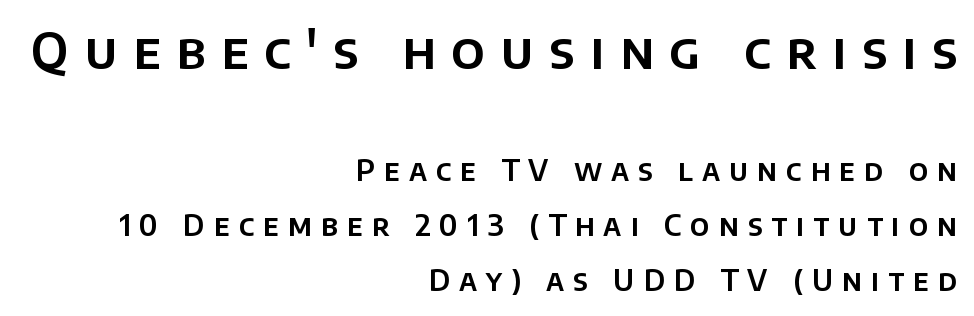
The image shows 50 px sans-serif type, upright; set right-aligned, line spacing 1.89x, unusually wide letter spacing (+0.31 em), not underlined; the first (top) block is 1.72x larger; low stroke contrast and a large x-height.
